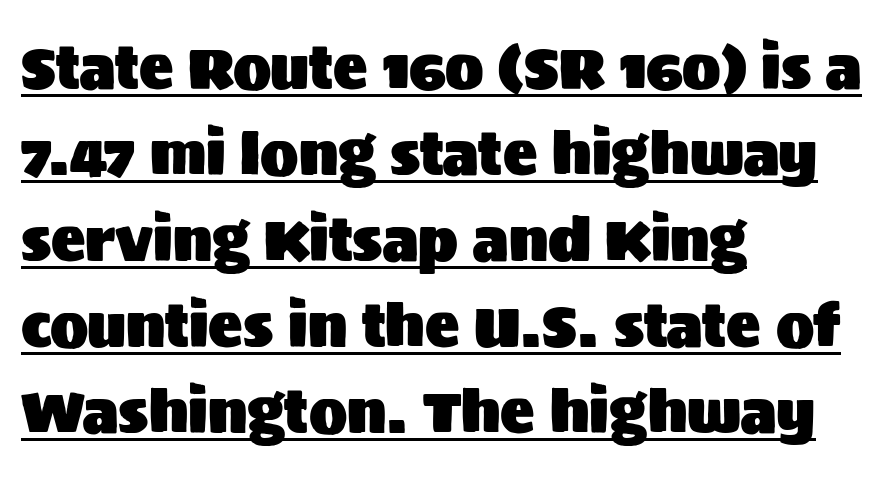
{"serif": "no", "italic": "no", "width": "normal", "stroke_contrast": "medium", "x_height": "large", "monospaced": "no", "underline": "yes", "align": "left", "line_spacing": "normal", "line_spacing_ratio": 1.51, "letter_spacing": "normal", "letter_spacing_em": 0.0, "glyph_px": 57}
